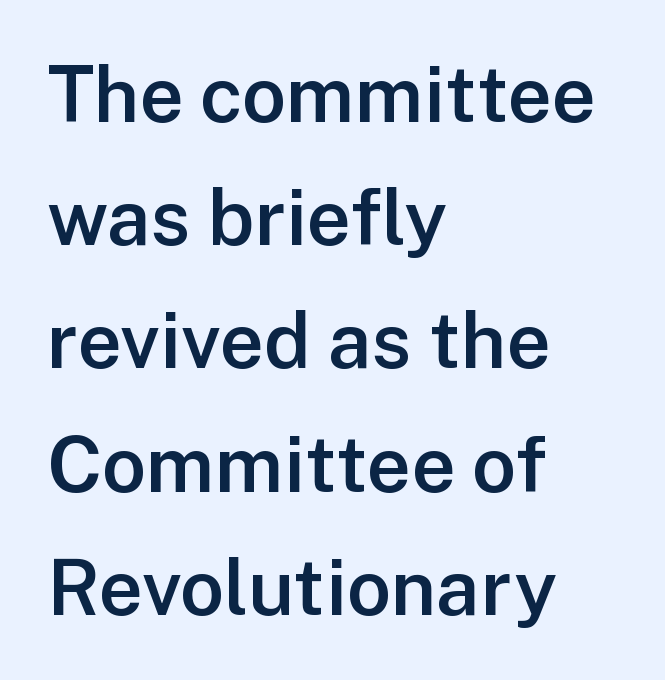
{"serif": "no", "italic": "no", "bold": "semi", "weight": "semibold", "width": "normal", "stroke_contrast": "low", "x_height": "medium", "monospaced": "no", "underline": "no", "align": "left", "line_spacing": "normal", "line_spacing_ratio": 1.58, "letter_spacing": "normal", "letter_spacing_em": 0.0, "glyph_px": 78}
